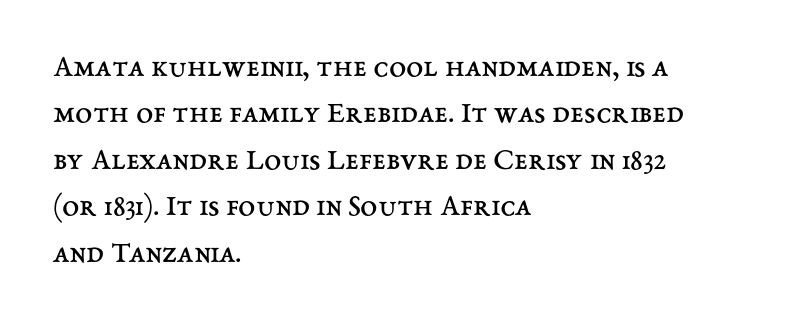
{"italic": "no", "bold": "no", "weight": "regular", "width": "normal", "stroke_contrast": "medium", "x_height": "medium", "monospaced": "no", "underline": "no", "align": "left", "line_spacing": "normal", "line_spacing_ratio": 1.5, "letter_spacing": "normal", "letter_spacing_em": 0.0, "glyph_px": 31}
